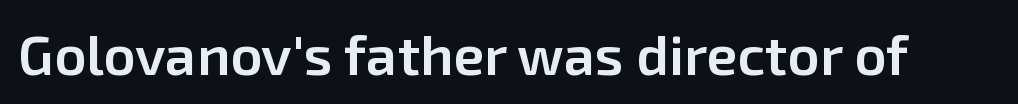
Q: Is the text bold? A: Semi-bold.
Q: Is the text italic (slanted)? A: No, it is upright.
Q: Is the typeface a serif or a sans-serif typeface? A: Sans-serif.
Q: Is the text underlined? A: No.
Q: Is the spacing between letters normal or unusually wide? A: Normal.
Q: Width (condensed, normal, or wide)? A: Normal.
Q: Stroke contrast? A: Low.
Q: x-height? A: Medium.
Q: Monospaced? A: No.
